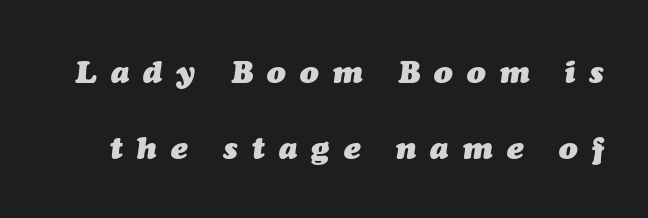
Looking at the ascenders, they clearly lean. Caption: bold face, heavy strokes. The area under the type is left untouched. The leading is generous, giving the passage an open texture. Spacing between characters has been opened up far beyond the box default. Each letter keeps its own natural width here, so spacing adapts to shape.
